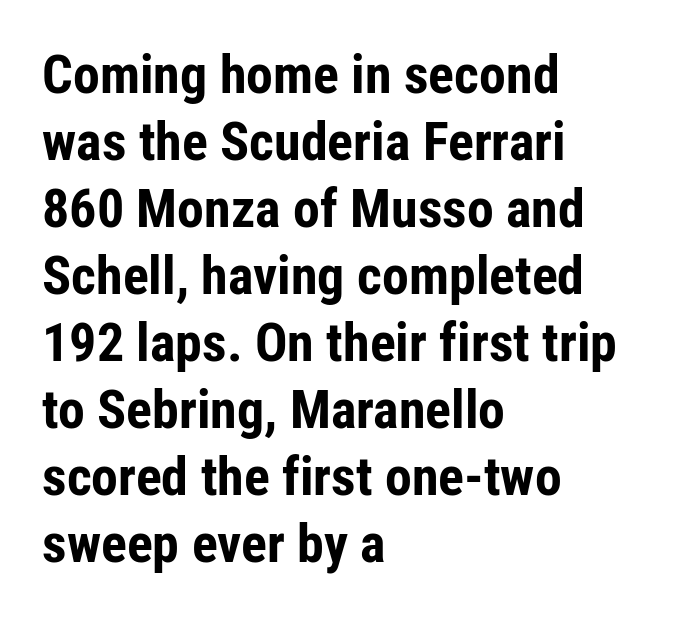
{"serif": "no", "italic": "no", "bold": "yes", "weight": "bold", "width": "condensed", "stroke_contrast": "low", "x_height": "medium", "monospaced": "no", "underline": "no", "align": "left", "line_spacing_ratio": 1.24, "letter_spacing": "normal", "letter_spacing_em": 0.0, "glyph_px": 54}
